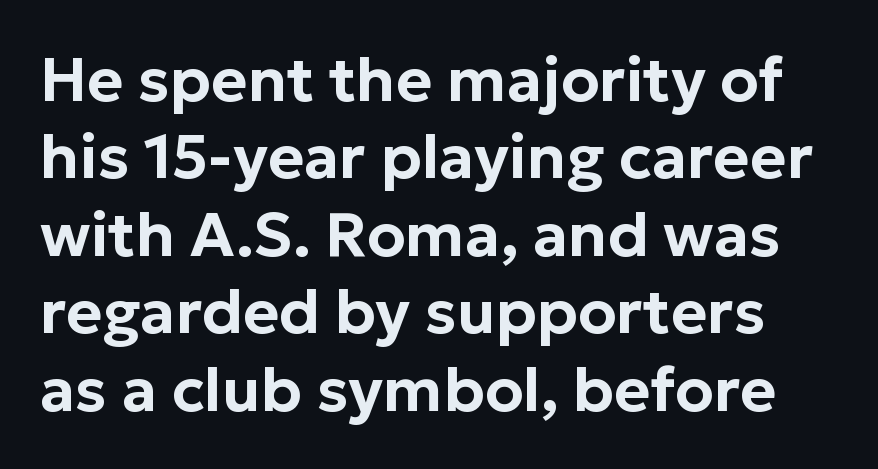
Q: Is the text italic (slanted)? A: No, it is upright.
Q: Is the typeface a serif or a sans-serif typeface? A: Sans-serif.
Q: Is the text underlined? A: No.
Q: Is the spacing between letters normal or unusually wide? A: Normal.
Q: Is the spacing between lines tight, normal or loose? A: Normal.
Q: Width (condensed, normal, or wide)? A: Normal.
Q: Stroke contrast? A: Low.
Q: x-height? A: Medium.
Q: Monospaced? A: No.
